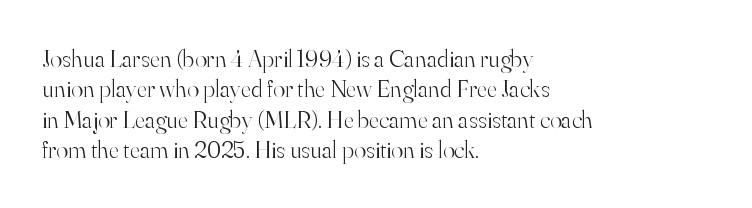
Q: Is the text bold? A: No.
Q: Is the text italic (slanted)? A: No, it is upright.
Q: Is the text underlined? A: No.
Q: How is the paragraph aligned? A: Left-aligned.
Q: Is the spacing between letters normal or unusually wide? A: Normal.
